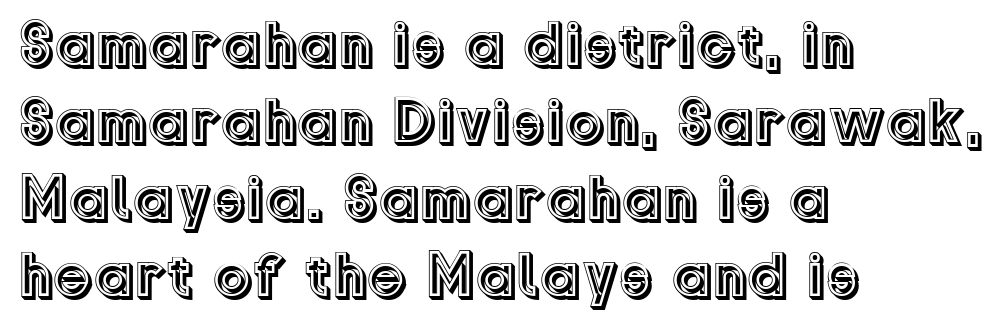
The image shows 63 px text type, upright; set left-aligned, line spacing 1.22x, normal letter spacing, not underlined; a medium x-height.
